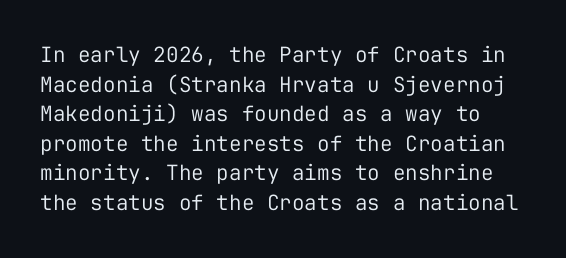
The image shows 21 px text type, upright; set normal line spacing (1.41x), normal letter spacing, not underlined.
